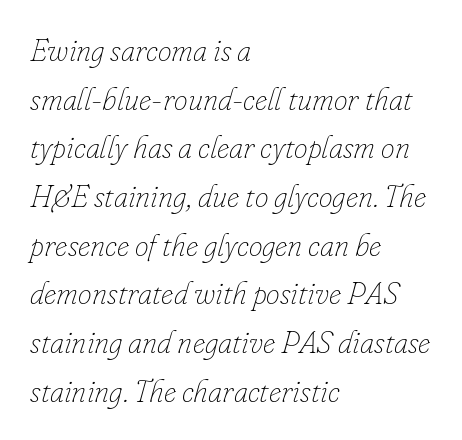
Q: Is the text bold? A: No.
Q: Is the text italic (slanted)? A: Yes, it leans right by about 16 degrees.
Q: Is the text underlined? A: No.
Q: How is the paragraph aligned? A: Left-aligned.
Q: Is the spacing between letters normal or unusually wide? A: Normal.
Q: Is the spacing between lines tight, normal or loose? A: Normal.
Q: Width (condensed, normal, or wide)? A: Normal.
Q: Stroke contrast? A: Low.
Q: x-height? A: Small.
Q: Monospaced? A: No.
